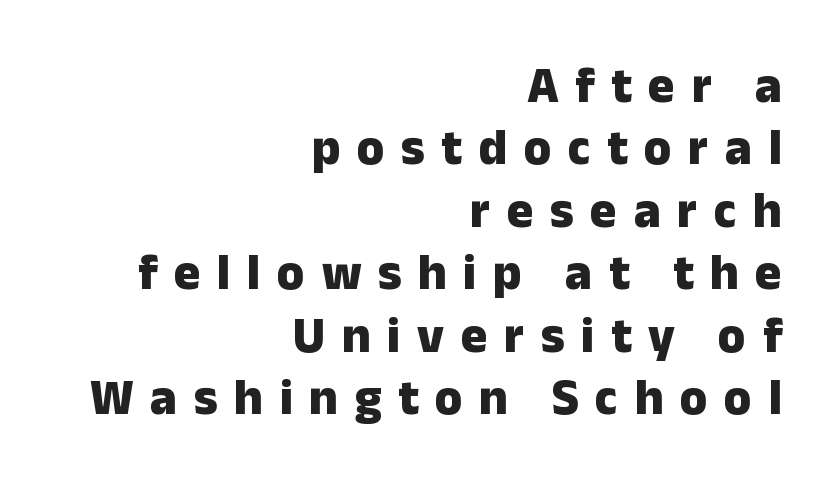
Bold? Absolutely — the strokes are thick and heavy. Tracking here is generous; glyphs stand well apart from one another. How would I describe the line gaps? Plain and ordinary. The letters advance in unequal steps, a hallmark of proportional type.
